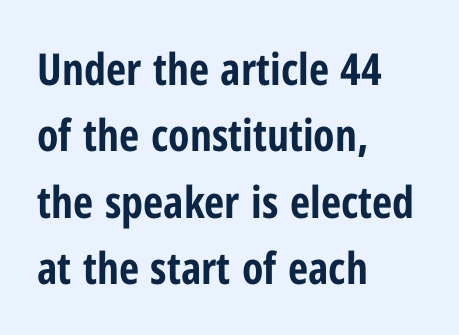
Check under the words: just untouched page. Nothing sits at the stroke ends, so this counts as sans-serif. You could call the tracking neutral — neither tight nor loose. Quick note: not italic, upright.
